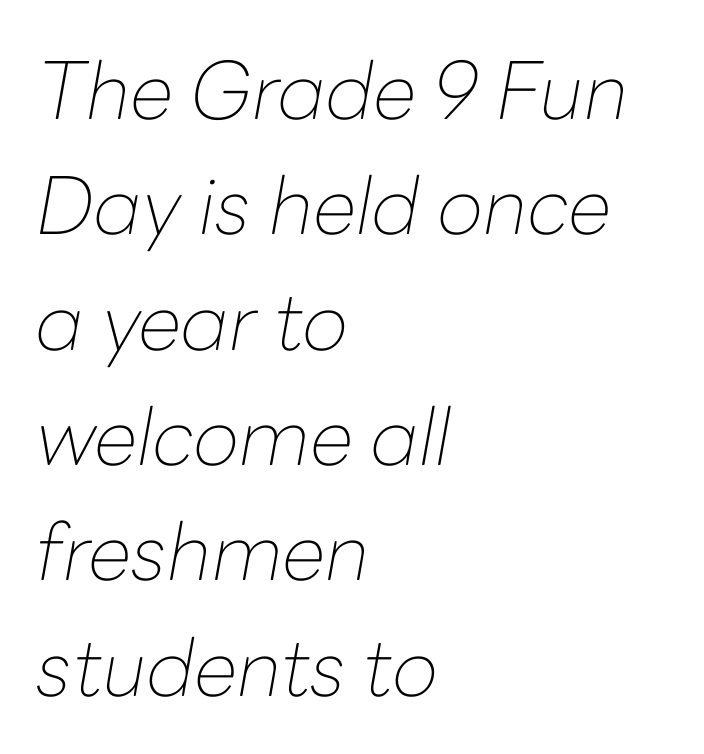
Here the designer chose a conventional face with non-uniform glyph widths. Italic? Definitely — the glyphs are oblique. Alignment: flush left. Tracking here is standard; glyphs follow each other at the usual distance. The space directly below the letters is spotless. Vertical spacing — default.
